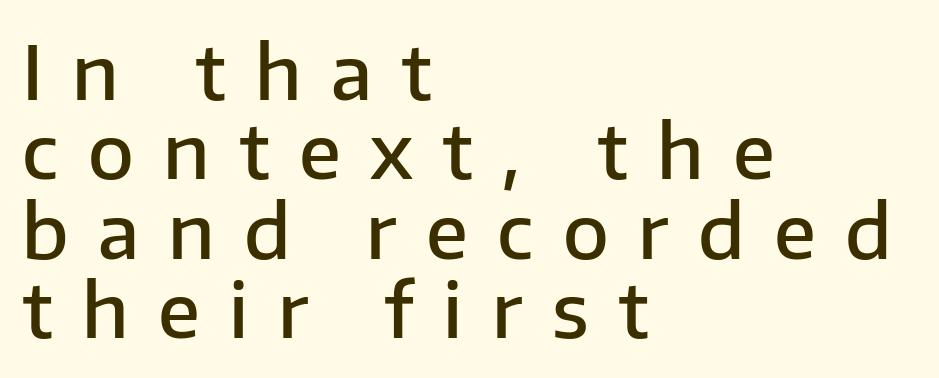
{"serif": "no", "italic": "no", "bold": "semi", "weight": "semibold", "width": "normal", "stroke_contrast": "low", "x_height": "medium", "monospaced": "no", "underline": "no", "align": "left", "line_spacing": "tight", "line_spacing_ratio": 1.06, "letter_spacing": "wide", "letter_spacing_em": 0.39, "glyph_px": 75}
